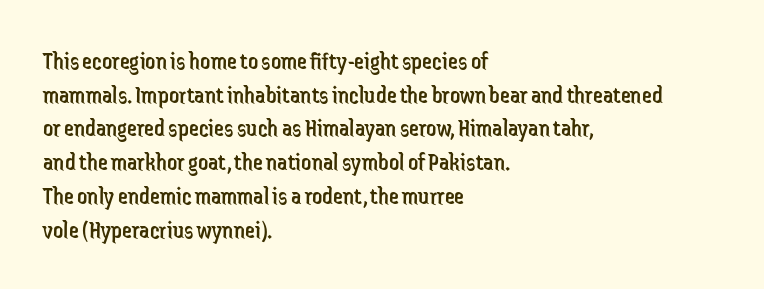
The image shows 25 px text type, upright; set left-aligned, normal line spacing (1.35x), normal letter spacing, not underlined.
